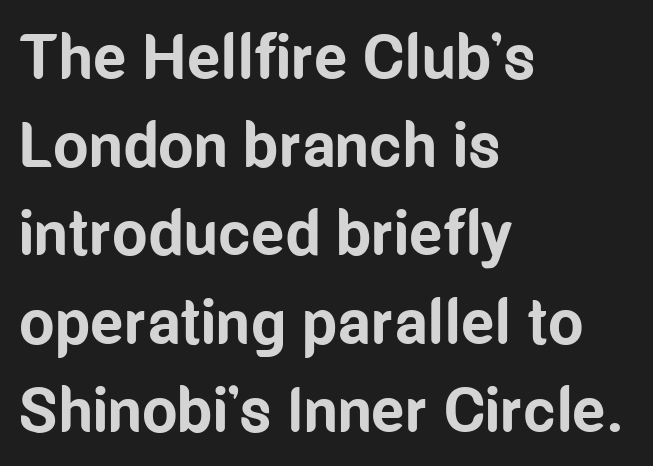
Q: Is the text bold? A: Yes.
Q: Is the text italic (slanted)? A: No, it is upright.
Q: Is the typeface a serif or a sans-serif typeface? A: Sans-serif.
Q: Is the text underlined? A: No.
Q: How is the paragraph aligned? A: Left-aligned.
Q: Is the spacing between letters normal or unusually wide? A: Normal.
Q: Is the spacing between lines tight, normal or loose? A: Normal.
Q: Width (condensed, normal, or wide)? A: Condensed.
Q: Stroke contrast? A: Low.
Q: x-height? A: Medium.
Q: Monospaced? A: No.
